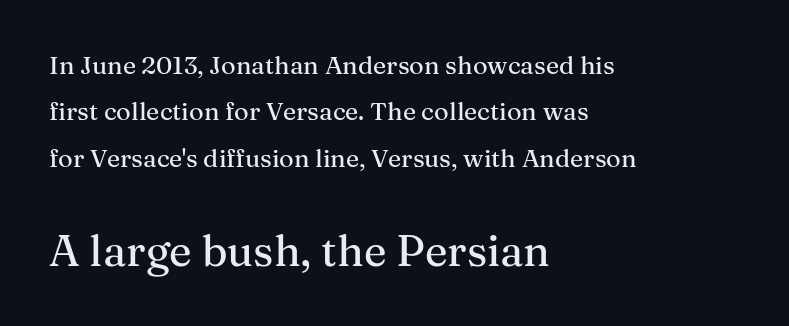
If you squint, the bottom block still reads clearly — it's the larger of the two. The specimen omits any rule beneath the text block's lines. The letters carry serifs — small finishing strokes at the ends of their stems. Letter spacing: default.
